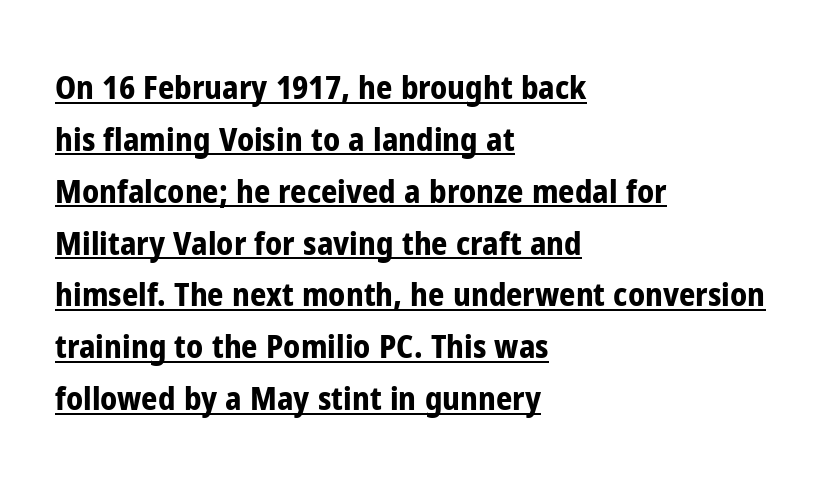
Q: Is the text bold? A: Yes.
Q: Is the text italic (slanted)? A: No, it is upright.
Q: Is the typeface a serif or a sans-serif typeface? A: Sans-serif.
Q: Is the text underlined? A: Yes.
Q: How is the paragraph aligned? A: Left-aligned.
Q: Is the spacing between letters normal or unusually wide? A: Normal.
Q: Is the spacing between lines tight, normal or loose? A: Normal.
Q: Width (condensed, normal, or wide)? A: Condensed.
Q: Stroke contrast? A: Low.
Q: x-height? A: Medium.
Q: Monospaced? A: No.
